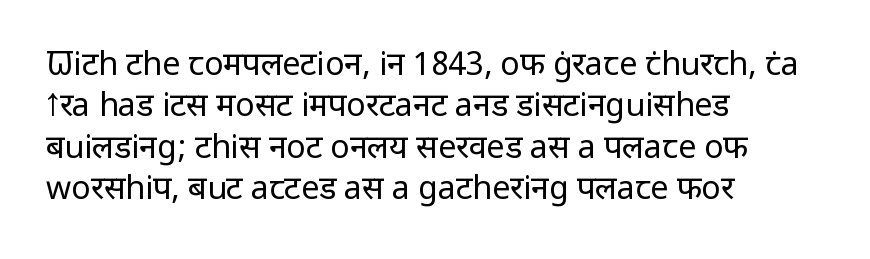
Q: Is the text bold? A: No.
Q: Is the text italic (slanted)? A: No, it is upright.
Q: Is the typeface a serif or a sans-serif typeface? A: Sans-serif.
Q: Is the text underlined? A: No.
Q: How is the paragraph aligned? A: Left-aligned.
Q: Is the spacing between letters normal or unusually wide? A: Normal.
Q: Is the spacing between lines tight, normal or loose? A: Normal.
Q: Width (condensed, normal, or wide)? A: Normal.
Q: Stroke contrast? A: Low.
Q: x-height? A: Medium.
Q: Monospaced? A: No.
